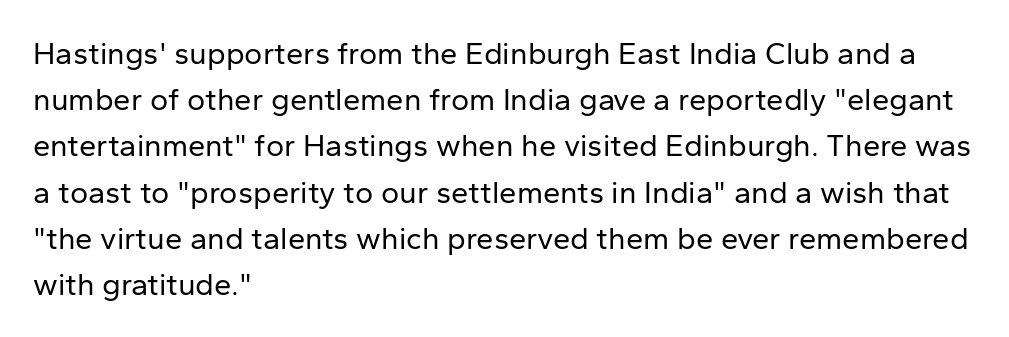
{"serif": "no", "italic": "no", "bold": "no", "weight": "regular", "width": "normal", "stroke_contrast": "low", "x_height": "medium", "monospaced": "no", "underline": "no", "align": "left", "line_spacing": "normal", "line_spacing_ratio": 1.49, "letter_spacing": "normal", "letter_spacing_em": 0.0, "glyph_px": 31}
